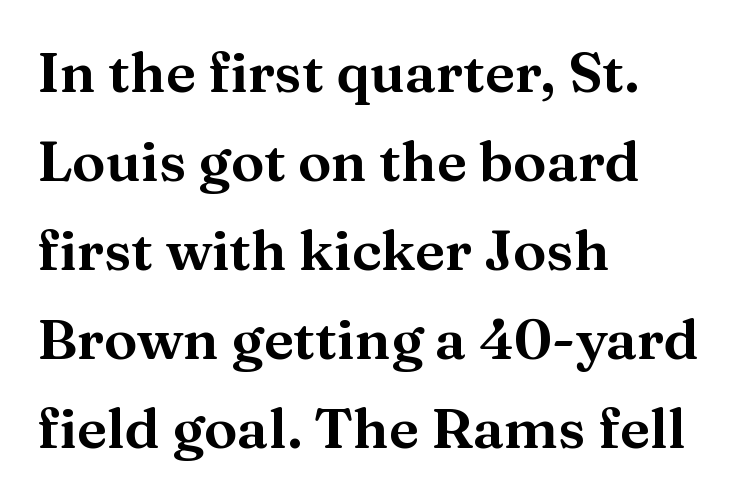
The image shows 56 px serif type, upright; set left-aligned, normal line spacing (1.59x), normal letter spacing, not underlined; medium stroke contrast and a medium x-height.
